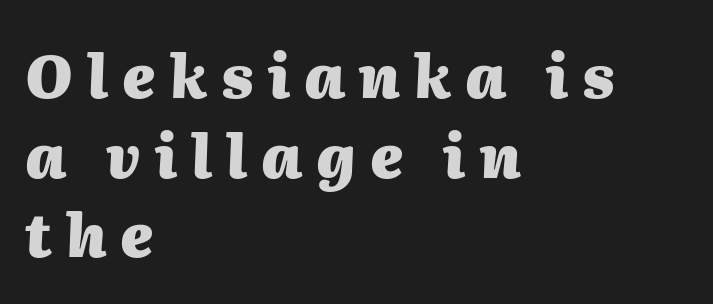
{"italic": "yes", "lean": "right", "slant_degrees": 2, "bold": "yes", "weight": "heavy", "width": "normal", "stroke_contrast": "medium", "x_height": "medium", "monospaced": "no", "underline": "no", "align": "left", "line_spacing": "normal", "line_spacing_ratio": 1.35, "letter_spacing": "wide", "letter_spacing_em": 0.24, "glyph_px": 59}
